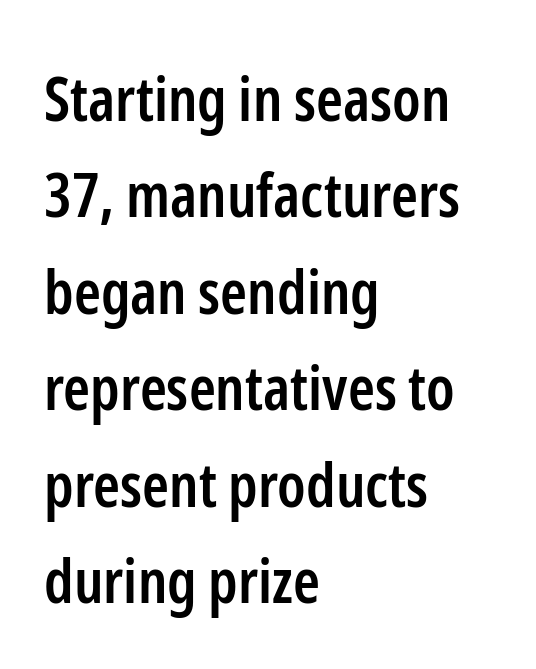
{"serif": "no", "italic": "no", "bold": "semi", "weight": "semibold", "width": "condensed", "stroke_contrast": "low", "x_height": "medium", "monospaced": "no", "underline": "no", "align": "left", "line_spacing": "normal", "line_spacing_ratio": 1.58, "letter_spacing": "normal", "letter_spacing_em": 0.0, "glyph_px": 61}
